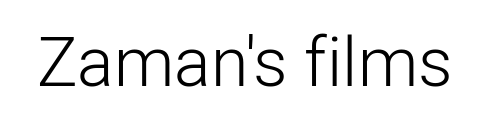
{"serif": "no", "italic": "no", "bold": "no", "weight": "light", "width": "normal", "stroke_contrast": "low", "x_height": "medium", "monospaced": "no", "underline": "no", "letter_spacing": "normal", "letter_spacing_em": 0.0, "glyph_px": 68}
